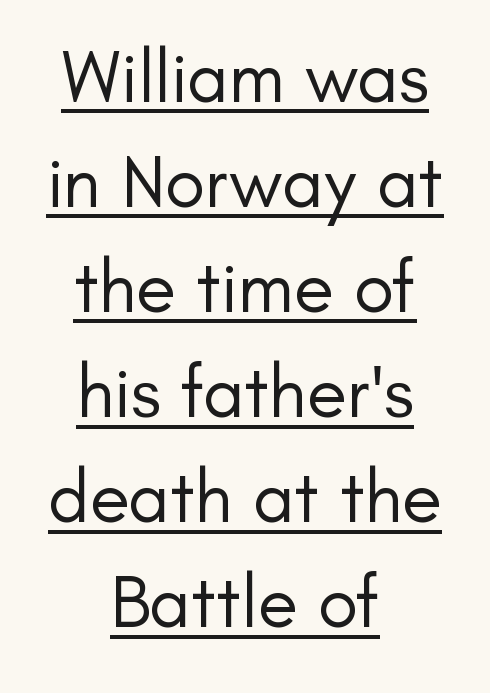
{"serif": "no", "italic": "no", "bold": "no", "weight": "regular", "width": "normal", "stroke_contrast": "low", "x_height": "small", "monospaced": "no", "underline": "yes", "align": "center", "line_spacing": "normal", "line_spacing_ratio": 1.42, "letter_spacing": "normal", "letter_spacing_em": 0.0, "glyph_px": 74}
